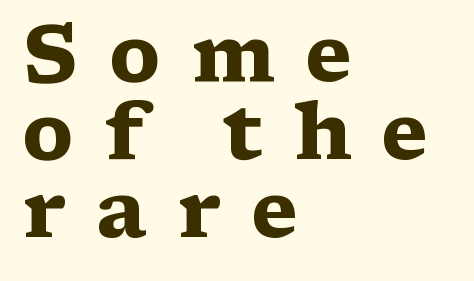
The image shows 79 px heavy, wide serif type, upright; set left-aligned, tight line spacing (0.99x), unusually wide letter spacing (+0.38 em), not underlined; medium stroke contrast and a medium x-height.
